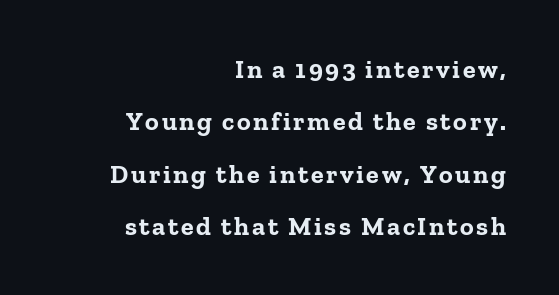
The leading is generous, giving the passage an open texture. The letters stand straight up with perfectly vertical stems. Casual observation: everything's shoved over to the right. The face used here has the dense, thick strokes of a bold. Decoration check: the copy has no underline.
